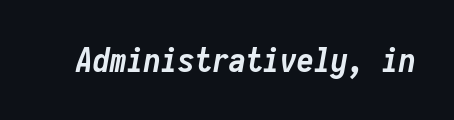
The image shows 34 px semibold, condensed type, italic (leaning right), monospaced; set normal letter spacing, not underlined; low stroke contrast and a medium x-height.
